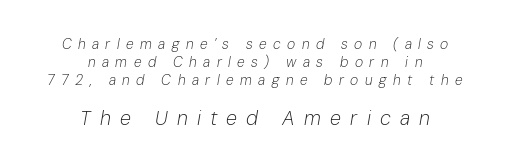
{"italic": "yes", "lean": "right", "slant_degrees": 10, "bold": "no", "underline": "no", "align": "center", "line_spacing": "normal", "line_spacing_ratio": 1.28, "letter_spacing": "wide", "letter_spacing_em": 0.46, "larger_block": "second", "size_ratio": 1.43, "glyph_px": 20}
